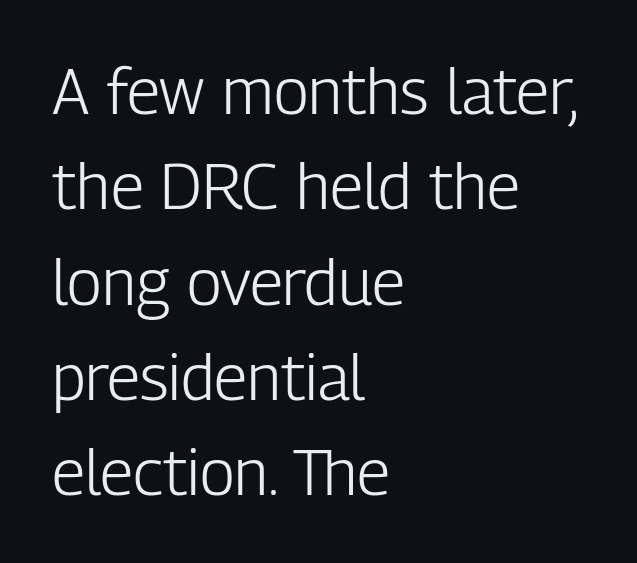
The image shows 64 px light, condensed sans-serif type, upright; set left-aligned, normal line spacing (1.49x), normal letter spacing, not underlined; low stroke contrast and a medium x-height.
